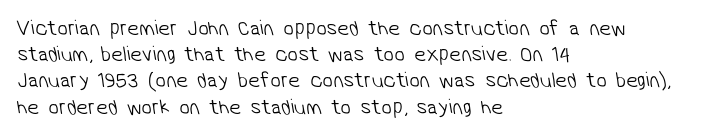
Weight: regular or lighter. One-word summary of the alignment: left. In terms of leading, this rendering sits right in the middle. The horizontal fit of the characters is conventional and even.
